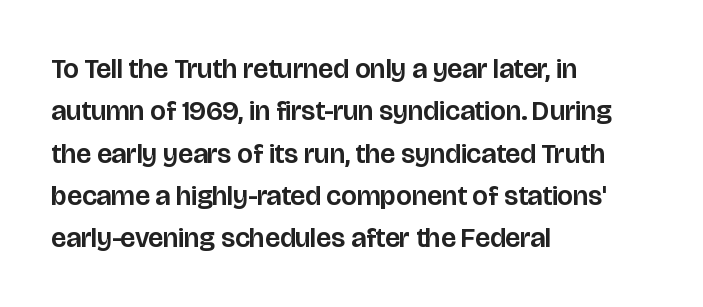
{"serif": "no", "italic": "no", "width": "normal", "stroke_contrast": "low", "x_height": "large", "monospaced": "no", "underline": "no", "align": "left", "line_spacing": "normal", "line_spacing_ratio": 1.51, "letter_spacing": "normal", "letter_spacing_em": 0.0, "glyph_px": 28}
